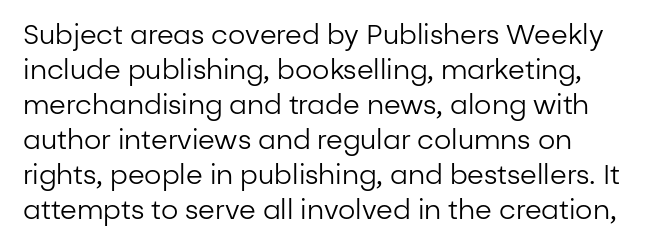
Q: Is the text bold? A: No.
Q: Is the text italic (slanted)? A: No, it is upright.
Q: Is the text underlined? A: No.
Q: How is the paragraph aligned? A: Left-aligned.
Q: Is the spacing between letters normal or unusually wide? A: Normal.
Q: Is the spacing between lines tight, normal or loose? A: Normal.
